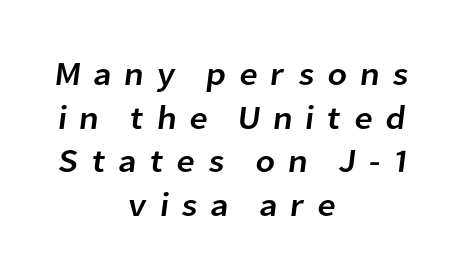
The image shows 33 px sans-serif type; set centered, normal line spacing (1.32x), unusually wide letter spacing (+0.37 em), not underlined; low stroke contrast and a medium x-height.
